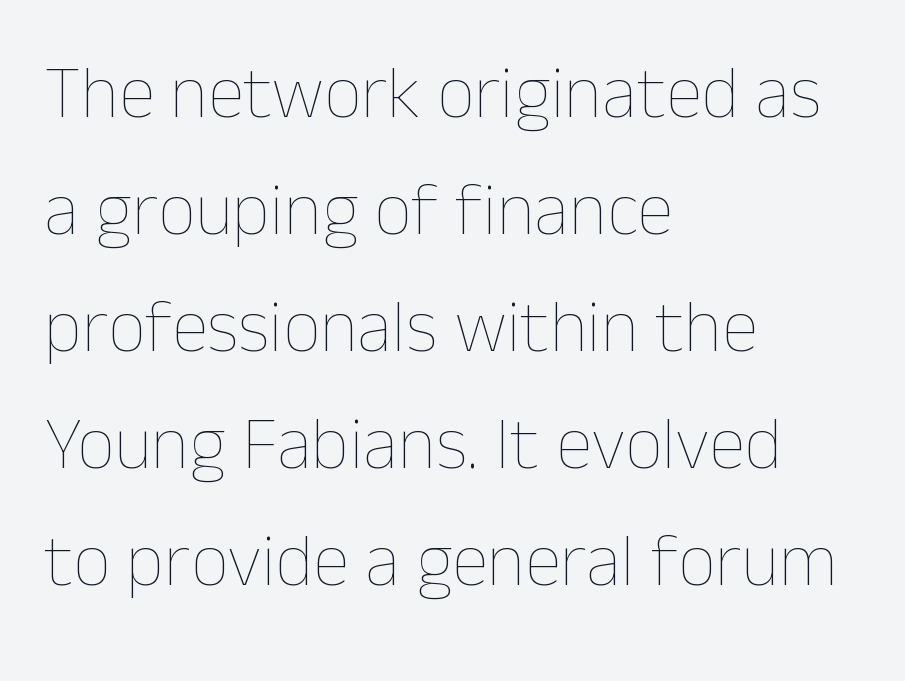
Q: Is the text bold? A: No.
Q: Is the text italic (slanted)? A: No, it is upright.
Q: Is the text underlined? A: No.
Q: How is the paragraph aligned? A: Left-aligned.
Q: Is the spacing between letters normal or unusually wide? A: Normal.
Q: Is the spacing between lines tight, normal or loose? A: Normal.
Q: Width (condensed, normal, or wide)? A: Normal.
Q: Stroke contrast? A: Low.
Q: x-height? A: Medium.
Q: Monospaced? A: No.
